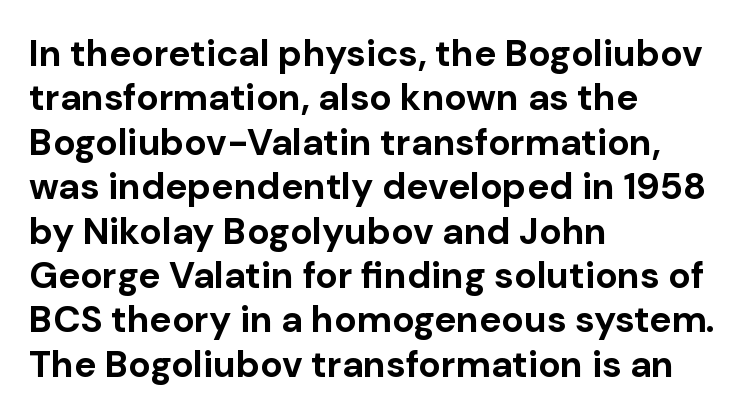
The image shows 37 px bold sans-serif type, upright; set left-aligned, line spacing 1.2x, normal letter spacing, not underlined; low stroke contrast and a medium x-height.
